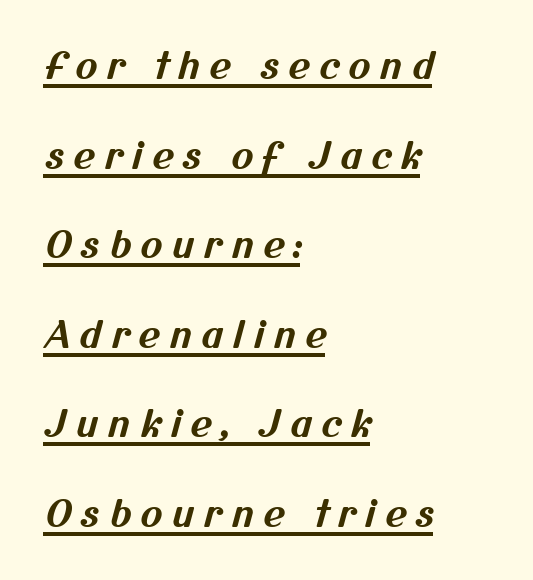
{"serif": "no", "bold": "yes", "weight": "bold", "width": "normal", "stroke_contrast": "medium", "x_height": "medium", "monospaced": "no", "underline": "yes", "align": "left", "line_spacing": "loose", "line_spacing_ratio": 2.42, "letter_spacing": "wide", "letter_spacing_em": 0.25, "glyph_px": 37}
